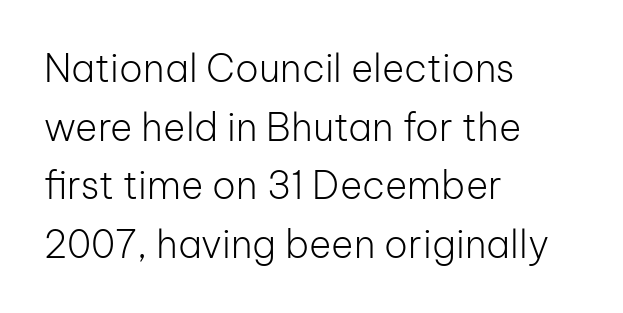
The image shows 38 px light sans-serif type, upright; set left-aligned, normal line spacing (1.54x), normal letter spacing, not underlined; low stroke contrast and a medium x-height.
